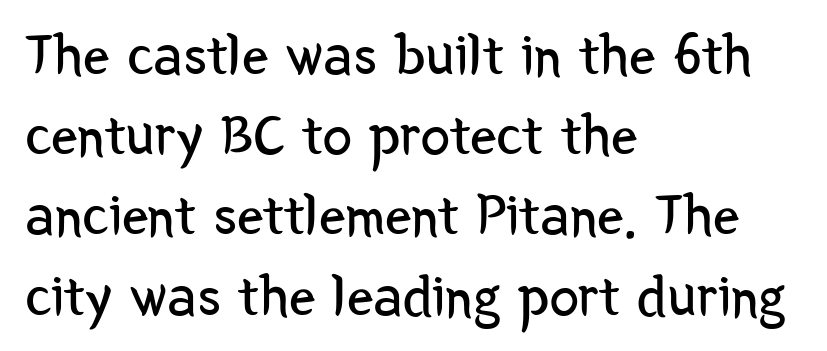
Q: Is the text bold? A: No.
Q: Is the text italic (slanted)? A: No, it is upright.
Q: Is the typeface a serif or a sans-serif typeface? A: Sans-serif.
Q: Is the text underlined? A: No.
Q: How is the paragraph aligned? A: Left-aligned.
Q: Is the spacing between letters normal or unusually wide? A: Normal.
Q: Is the spacing between lines tight, normal or loose? A: Normal.
Q: Width (condensed, normal, or wide)? A: Condensed.
Q: Stroke contrast? A: Low.
Q: x-height? A: Medium.
Q: Monospaced? A: No.
